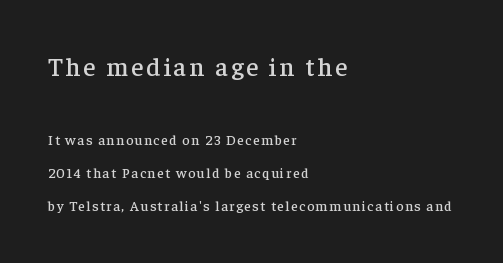
These lines were composed using upright roman letters. Each new line begins a long way beneath the previous one. The lines are quadded left. Scale decreases going downward across the two blocks. Has an underline been added? It has not.
